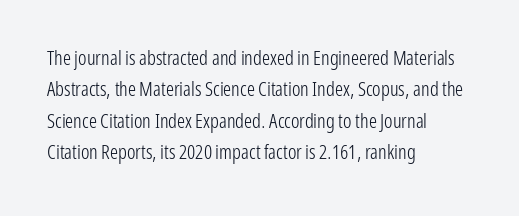
Q: Is the text bold? A: No.
Q: Is the text italic (slanted)? A: No, it is upright.
Q: Is the text underlined? A: No.
Q: How is the paragraph aligned? A: Left-aligned.
Q: Is the spacing between letters normal or unusually wide? A: Normal.
Q: Is the spacing between lines tight, normal or loose? A: Normal.
